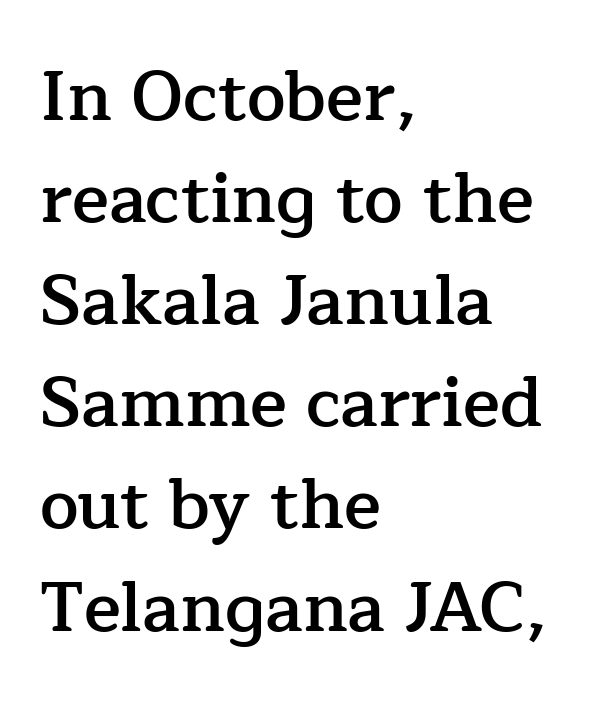
The image shows 69 px semibold serif type, upright; set left-aligned, normal line spacing (1.48x), normal letter spacing, not underlined; low stroke contrast and a medium x-height.
